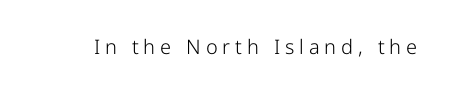
{"italic": "no", "bold": "no", "underline": "no", "letter_spacing": "wide", "letter_spacing_em": 0.24, "glyph_px": 20}
